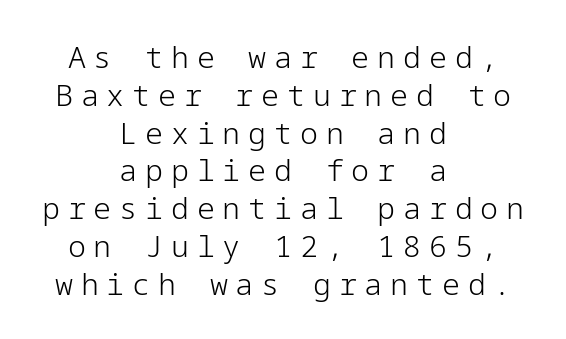
Letters rest on an invisible, unmarked baseline. Nope, no serifs anywhere on these letters. Stem width sits at or under what a default text font uses. Vertical strokes here are truly vertical. The lines in this sample share a center point and differ in where they start and stop. What stands out about the letter spacing? Its width — letters are far apart.
